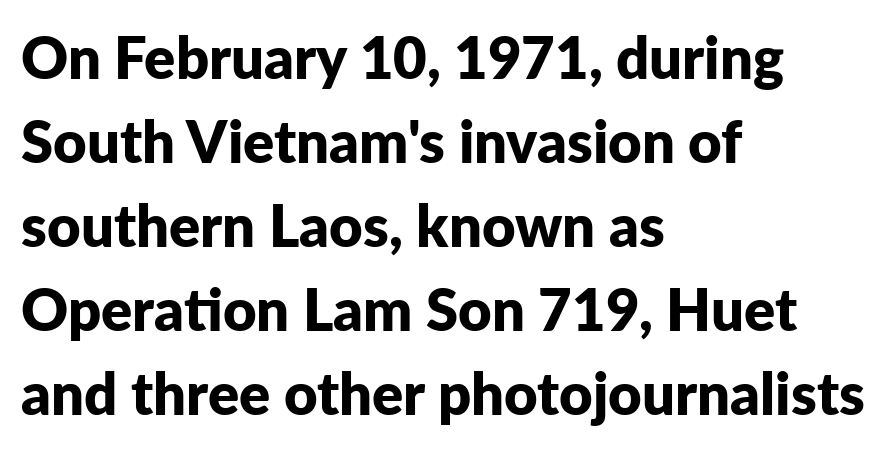
The image shows 58 px bold sans-serif type, upright; set left-aligned, normal line spacing (1.45x), normal letter spacing, not underlined; low stroke contrast and a medium x-height.
